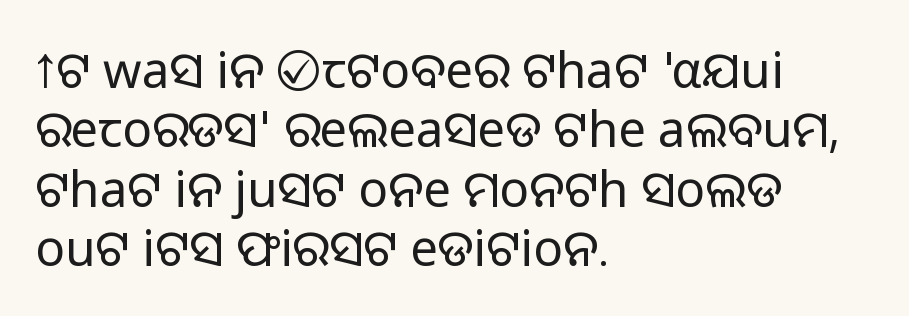
Ordinary non-slanted type is in use. Stroke terminals: plain, sans-serif. All the whitespace from short lines collects on the right. Spacing between characters is what you'd get straight out of the box.
